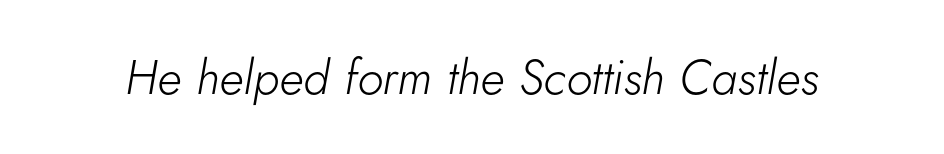
{"italic": "yes", "lean": "right", "slant_degrees": 5, "bold": "no", "weight": "light", "width": "normal", "stroke_contrast": "low", "x_height": "small", "monospaced": "no", "underline": "no", "letter_spacing": "normal", "letter_spacing_em": 0.0, "glyph_px": 48}
